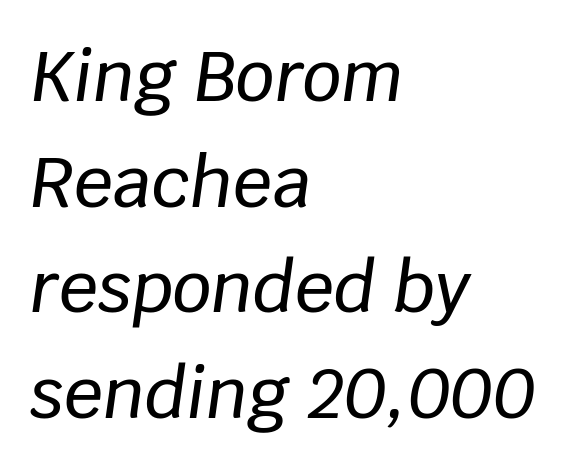
Q: Is the text italic (slanted)? A: Yes, it leans right by about 8 degrees.
Q: Is the text underlined? A: No.
Q: How is the paragraph aligned? A: Left-aligned.
Q: Is the spacing between letters normal or unusually wide? A: Normal.
Q: Is the spacing between lines tight, normal or loose? A: Normal.
Q: Width (condensed, normal, or wide)? A: Normal.
Q: Stroke contrast? A: Low.
Q: x-height? A: Large.
Q: Monospaced? A: No.
